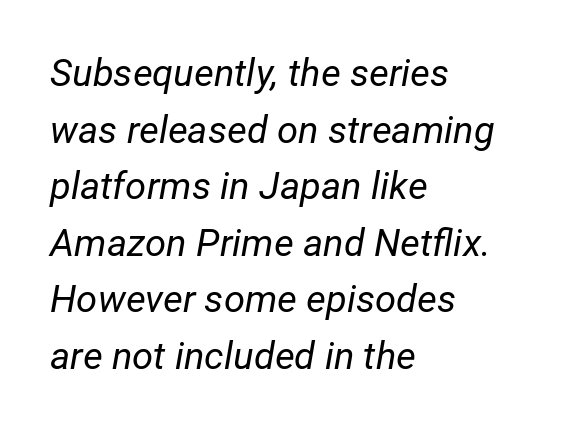
A classic flush-left, rag-right setting is used for this passage. This is not heavy type; no bold has been used. Honestly, the row spacing looks completely unremarkable. How are the letters spaced? Ordinarily, with no added tracking.
